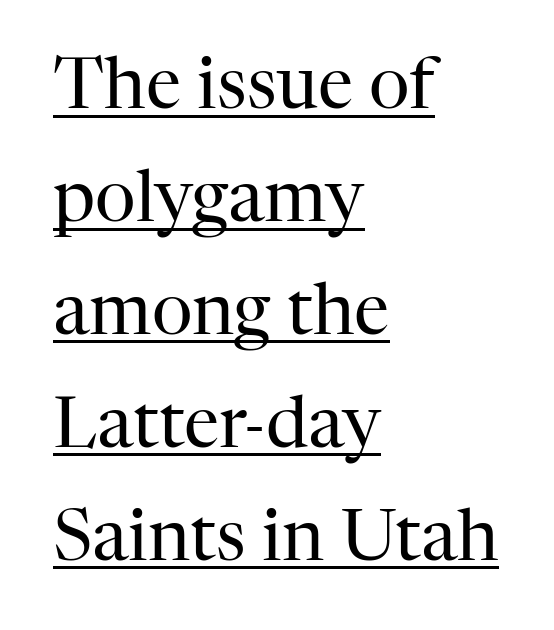
{"serif": "yes", "italic": "no", "bold": "no", "weight": "regular", "width": "normal", "stroke_contrast": "high", "x_height": "medium", "monospaced": "no", "underline": "yes", "align": "left", "line_spacing": "normal", "line_spacing_ratio": 1.59, "letter_spacing": "normal", "letter_spacing_em": 0.0, "glyph_px": 71}
